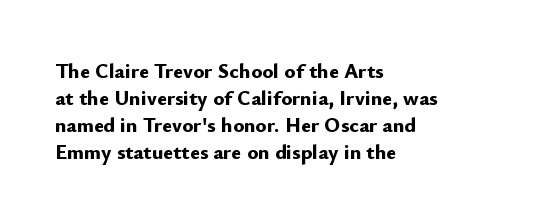
The image shows 21 px bold type, upright; set left-aligned, normal line spacing (1.29x), normal letter spacing, not underlined.
